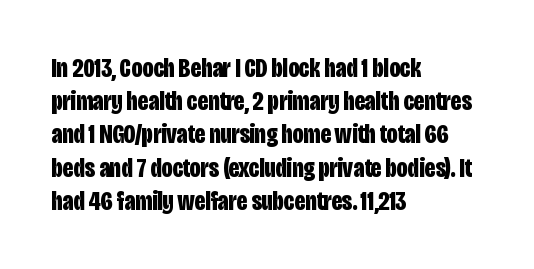
{"italic": "no", "bold": "yes", "underline": "no", "align": "left", "line_spacing_ratio": 1.23, "letter_spacing": "normal", "letter_spacing_em": 0.0, "glyph_px": 27}
